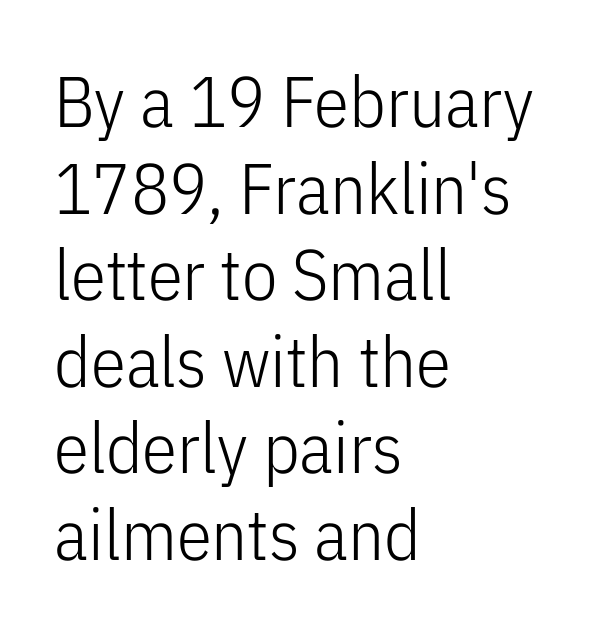
Is the block centered? No — it sits flush against the left margin. Look at the bottom of the vertical strokes: they stop flat, with no serifs. The strokes carry an ordinary text weight at most. Is this a fixed-width face? No — the glyphs have proportional, varying widths.
